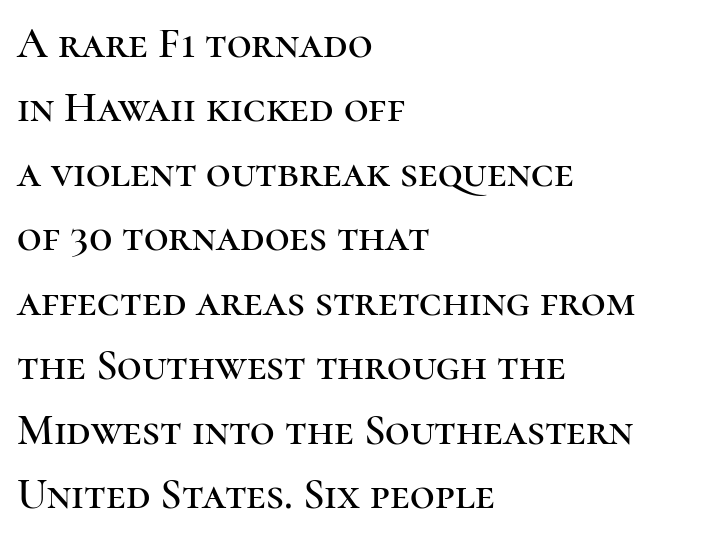
The lettering holds an erect, upright posture throughout. Rows of type keep a routine distance in the vertical direction. Look at the tracking — it's just the regular setting, nothing added. Looks like regular typesetting: each glyph gets only the width it needs. The words here are not underlined.
